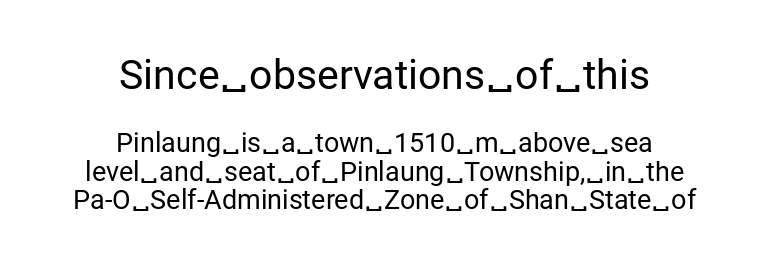
The image shows 41 px regular-weight sans-serif type, upright; set centered, tight line spacing (1.06x), normal letter spacing, not underlined; the first (top) block is 1.52x larger; low stroke contrast and a medium x-height.
